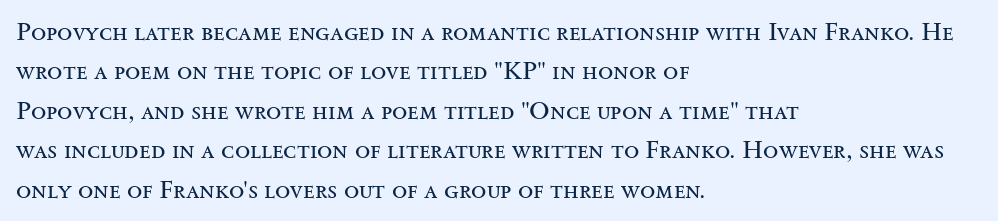
Q: Is the text bold? A: No.
Q: Is the text italic (slanted)? A: No, it is upright.
Q: Is the text underlined? A: No.
Q: How is the paragraph aligned? A: Left-aligned.
Q: Is the spacing between letters normal or unusually wide? A: Normal.
Q: Is the spacing between lines tight, normal or loose? A: Normal.
